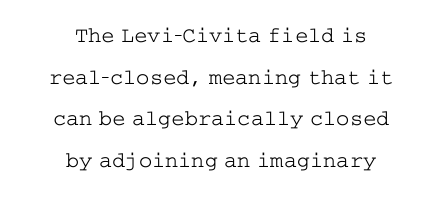
{"italic": "no", "bold": "no", "underline": "no", "align": "center", "line_spacing_ratio": 1.89, "letter_spacing": "normal", "letter_spacing_em": 0.0, "glyph_px": 22}
